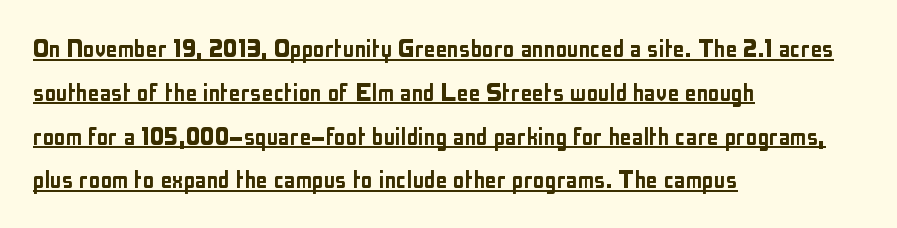
The letterforms sit shoulder to shoulder at normal distance. The ragged edge is on the right, which tells us the setting is flush left. Vertical strokes here are truly vertical. The typesetter has applied underlining to the passage shown.
